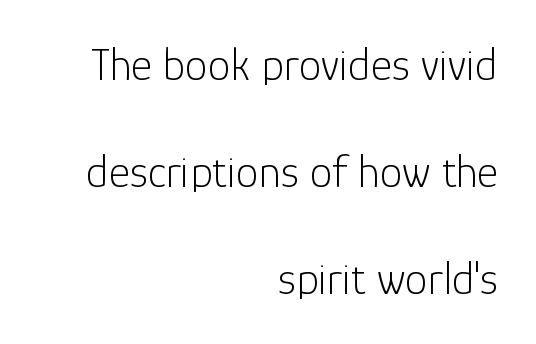
The image shows 46 px light sans-serif type, upright; set right-aligned, loose line spacing (2.33x), normal letter spacing, not underlined; low stroke contrast and a medium x-height.
